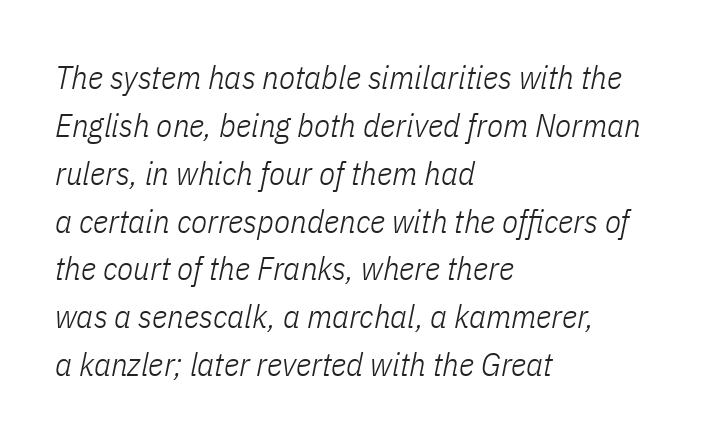
{"italic": "yes", "lean": "right", "slant_degrees": 11, "bold": "no", "weight": "light", "width": "condensed", "stroke_contrast": "low", "x_height": "medium", "monospaced": "no", "underline": "no", "align": "left", "line_spacing": "normal", "line_spacing_ratio": 1.45, "letter_spacing": "normal", "letter_spacing_em": 0.0, "glyph_px": 33}
